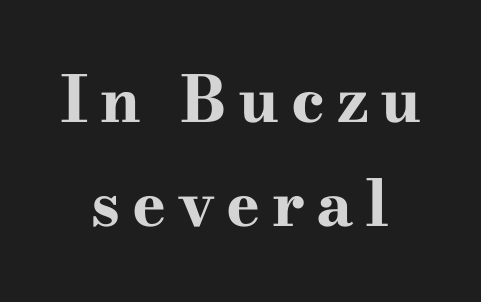
{"serif": "yes", "italic": "no", "bold": "yes", "weight": "bold", "width": "wide", "stroke_contrast": "high", "x_height": "small", "monospaced": "no", "underline": "no", "align": "center", "line_spacing": "normal", "line_spacing_ratio": 1.62, "glyph_px": 64}
